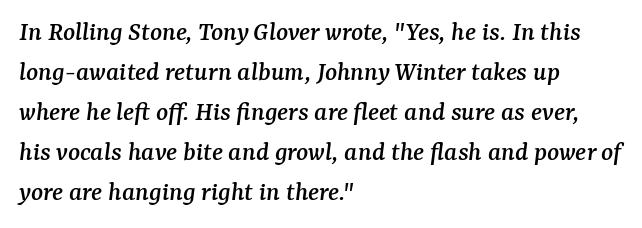
Q: Is the text italic (slanted)? A: Yes, it leans right by about 7 degrees.
Q: Is the typeface a serif or a sans-serif typeface? A: Serif.
Q: Is the text underlined? A: No.
Q: How is the paragraph aligned? A: Left-aligned.
Q: Is the spacing between letters normal or unusually wide? A: Normal.
Q: Is the spacing between lines tight, normal or loose? A: Normal.
Q: Width (condensed, normal, or wide)? A: Normal.
Q: Stroke contrast? A: Medium.
Q: x-height? A: Medium.
Q: Monospaced? A: No.
